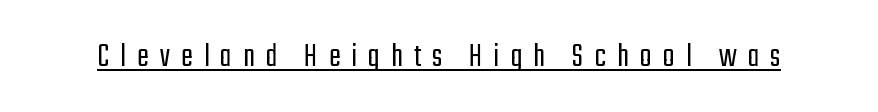
The image shows 35 px light, condensed sans-serif type, upright; set unusually wide letter spacing (+0.32 em), underlined; low stroke contrast and a medium x-height.
